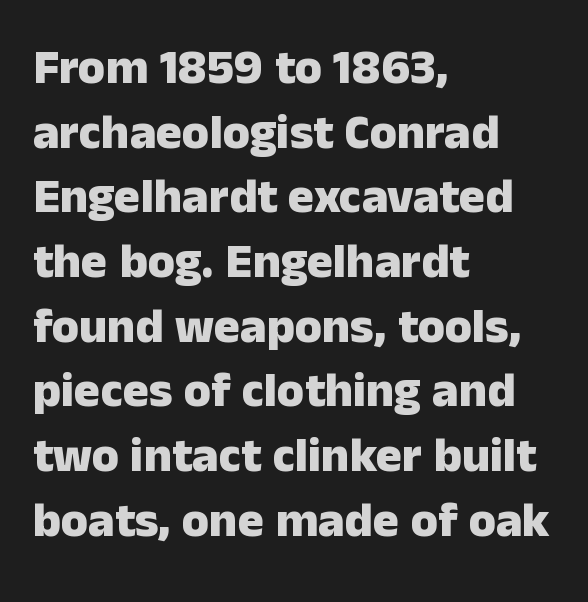
Q: Is the text bold? A: Yes.
Q: Is the text italic (slanted)? A: No, it is upright.
Q: Is the typeface a serif or a sans-serif typeface? A: Sans-serif.
Q: Is the text underlined? A: No.
Q: How is the paragraph aligned? A: Left-aligned.
Q: Is the spacing between letters normal or unusually wide? A: Normal.
Q: Is the spacing between lines tight, normal or loose? A: Normal.
Q: Width (condensed, normal, or wide)? A: Normal.
Q: Stroke contrast? A: Low.
Q: x-height? A: Medium.
Q: Monospaced? A: No.
